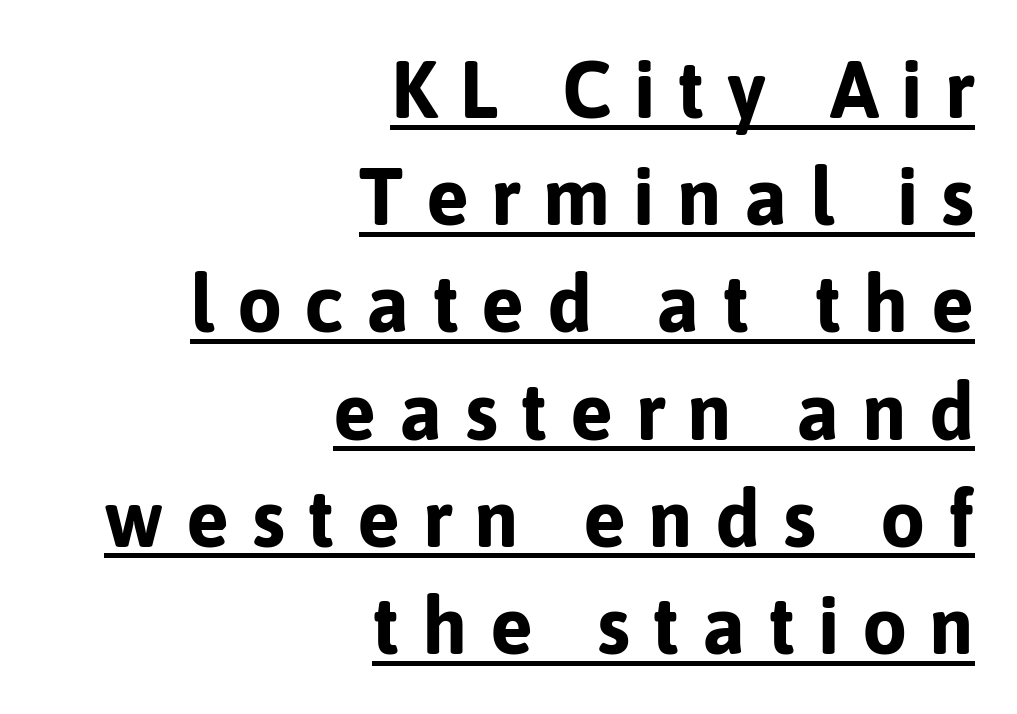
The image shows 80 px bold sans-serif type, upright; set right-aligned, normal line spacing (1.34x), unusually wide letter spacing (+0.28 em), underlined; low stroke contrast and a medium x-height.
